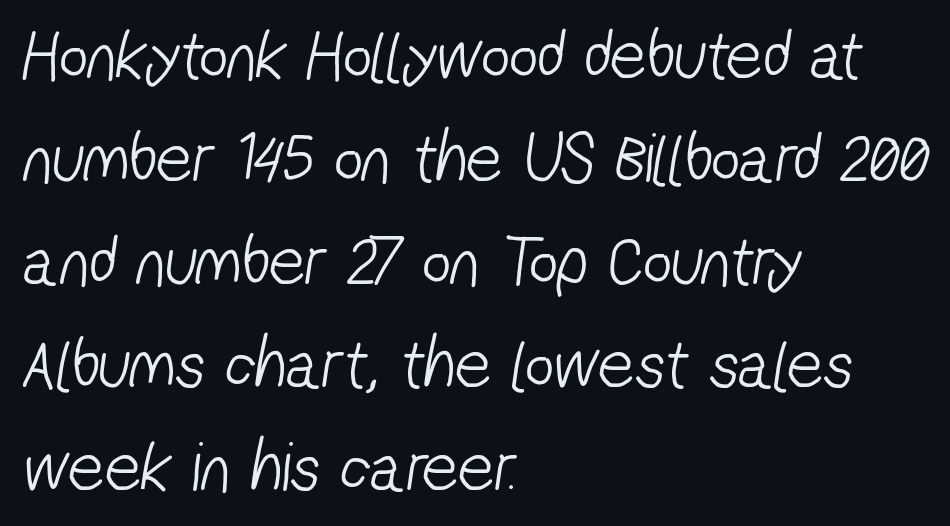
Q: Is the text bold? A: No.
Q: Is the typeface a serif or a sans-serif typeface? A: Sans-serif.
Q: Is the text underlined? A: No.
Q: How is the paragraph aligned? A: Left-aligned.
Q: Is the spacing between letters normal or unusually wide? A: Normal.
Q: Is the spacing between lines tight, normal or loose? A: Normal.
Q: Width (condensed, normal, or wide)? A: Condensed.
Q: Stroke contrast? A: Low.
Q: x-height? A: Medium.
Q: Monospaced? A: No.
